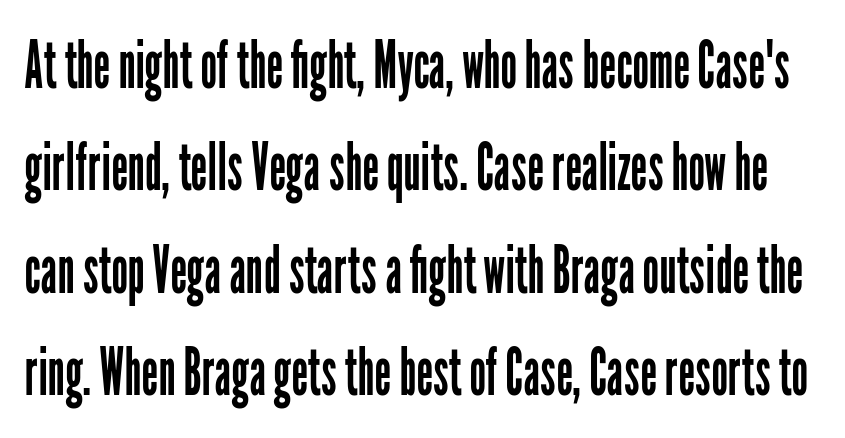
Leading: standard. The rendering shows plain stroke endings on the letterforms — a sans-serif design. Decoration check: the copy has no underline. The rendering keeps characters at their native spacing. Looks like regular typesetting: each glyph gets only the width it needs.
